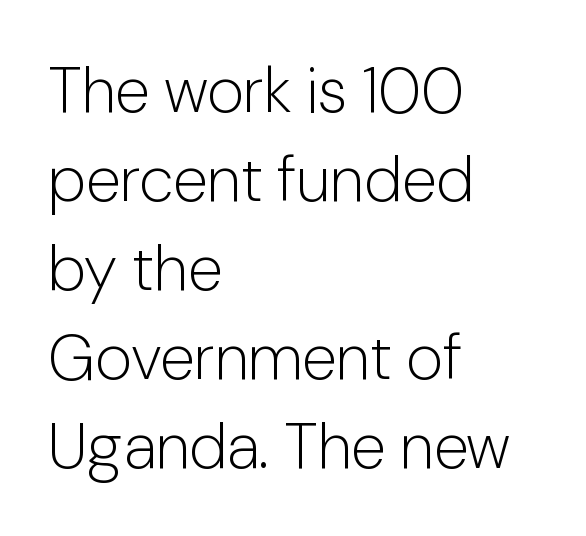
{"serif": "no", "italic": "no", "bold": "no", "weight": "light", "width": "normal", "stroke_contrast": "low", "x_height": "medium", "monospaced": "no", "underline": "no", "align": "left", "line_spacing": "normal", "line_spacing_ratio": 1.39, "letter_spacing": "normal", "letter_spacing_em": 0.0, "glyph_px": 64}
